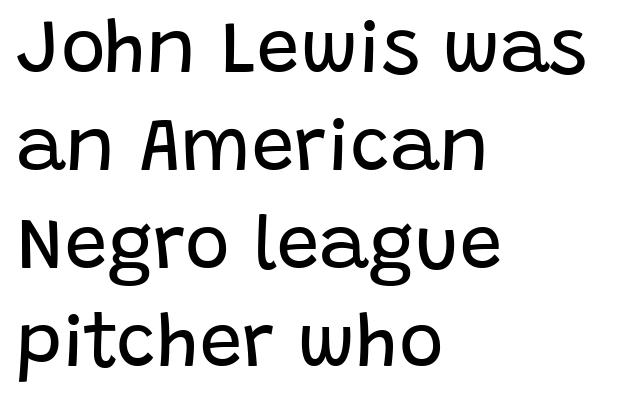
Q: Is the text bold? A: No.
Q: Is the text italic (slanted)? A: No, it is upright.
Q: Is the typeface a serif or a sans-serif typeface? A: Sans-serif.
Q: Is the text underlined? A: No.
Q: How is the paragraph aligned? A: Left-aligned.
Q: Is the spacing between letters normal or unusually wide? A: Normal.
Q: Is the spacing between lines tight, normal or loose? A: Normal.
Q: Width (condensed, normal, or wide)? A: Normal.
Q: Stroke contrast? A: Low.
Q: x-height? A: Large.
Q: Monospaced? A: No.
